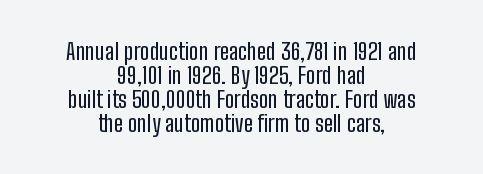
The lines in this sample share a center point and differ in where they start and stop. Quick note: interline space is minimal. Nope, not italic — everything's standing straight. This rendering leaves character spacing at its baseline value. Bare-footed words on every line.
